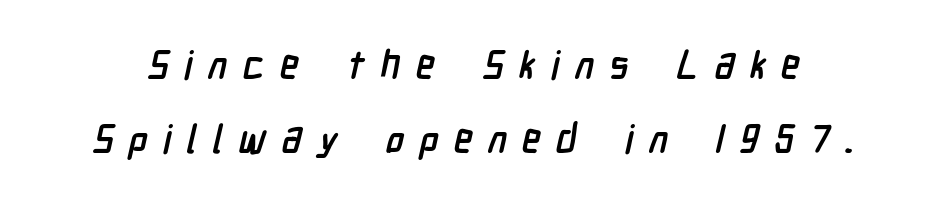
{"serif": "no", "bold": "yes", "weight": "semibold", "width": "condensed", "stroke_contrast": "low", "x_height": "medium", "monospaced": "no", "underline": "no", "line_spacing": "loose", "line_spacing_ratio": 1.91, "letter_spacing": "wide", "letter_spacing_em": 0.39, "glyph_px": 39}
